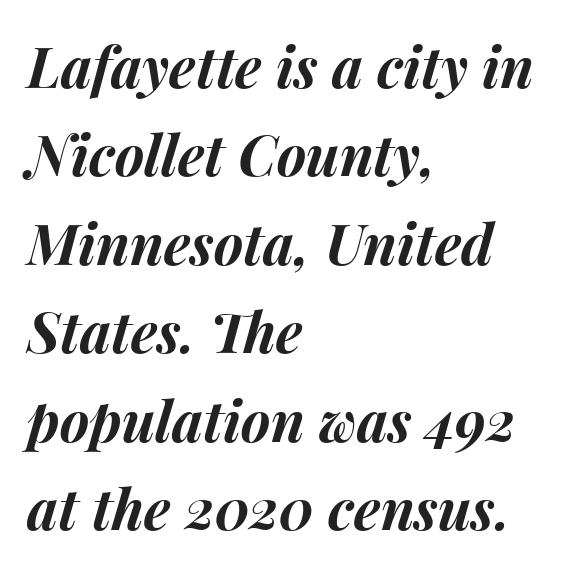
Q: Is the text bold? A: Yes.
Q: Is the text italic (slanted)? A: Yes, it leans right by about 15 degrees.
Q: Is the text underlined? A: No.
Q: How is the paragraph aligned? A: Left-aligned.
Q: Is the spacing between letters normal or unusually wide? A: Normal.
Q: Is the spacing between lines tight, normal or loose? A: Normal.
Q: Width (condensed, normal, or wide)? A: Normal.
Q: Stroke contrast? A: Medium.
Q: x-height? A: Medium.
Q: Monospaced? A: No.
